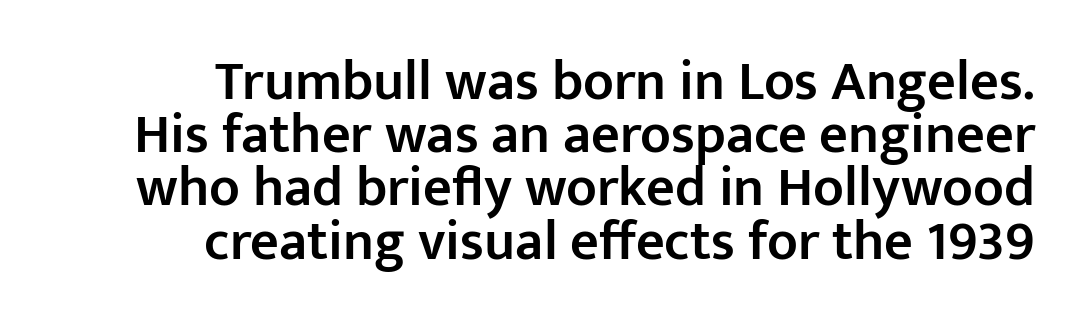
Check where the strokes stop: nothing finishes them off — pure sans. Each letter keeps its own natural width here, so spacing adapts to shape. Notice how the stems are strictly vertical — no italics here. Every letter is mildly thick-stroked: semibold rather than bold. Compared with typical paragraphs, the rows here are closer together. Only glyphs here, with clear space below each row.
